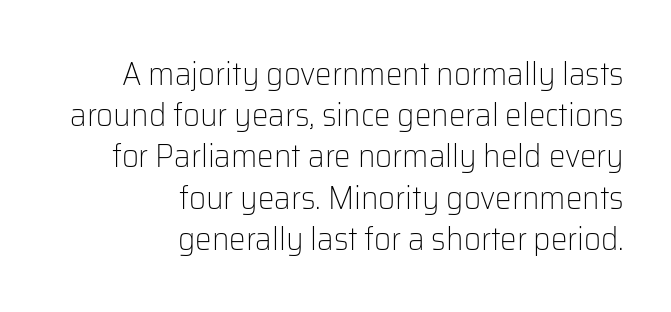
Each row of text sits above clean, open space. The type sits square on the baseline with zero lean. This sample has the flowing, uneven cadence of proportional lettering. These lines are set flush right with a ragged left edge.
